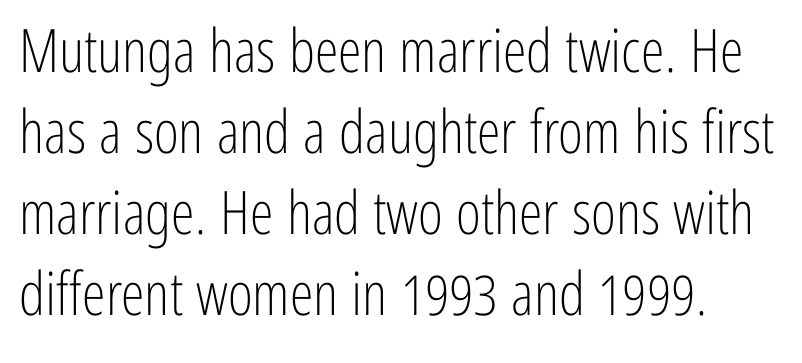
{"serif": "no", "italic": "no", "bold": "no", "weight": "light", "width": "condensed", "stroke_contrast": "low", "x_height": "medium", "monospaced": "no", "underline": "no", "line_spacing": "normal", "line_spacing_ratio": 1.35, "letter_spacing": "normal", "letter_spacing_em": 0.0, "glyph_px": 60}
